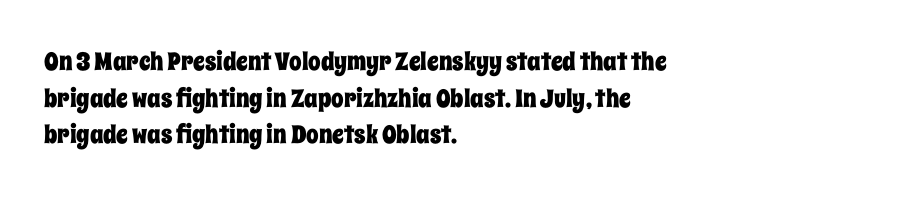
The image shows 25 px text type, upright; set left-aligned, normal line spacing (1.47x), normal letter spacing, not underlined.
